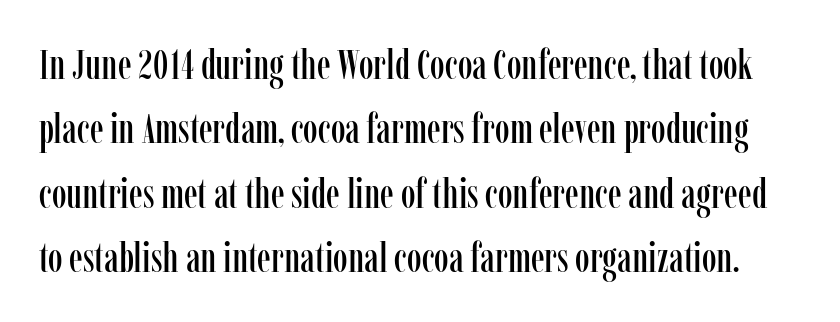
{"serif": "yes", "italic": "no", "width": "condensed", "stroke_contrast": "low", "x_height": "medium", "monospaced": "no", "underline": "no", "line_spacing": "normal", "line_spacing_ratio": 1.53, "letter_spacing": "normal", "letter_spacing_em": 0.0, "glyph_px": 42}
